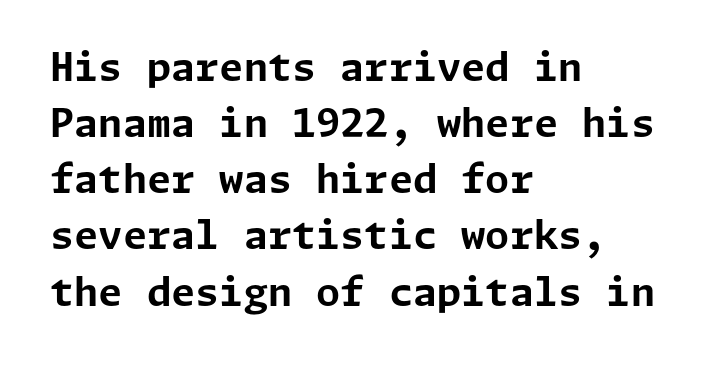
Check under the words: just untouched page. The gaps between neighbouring characters are ordinary and unremarkable. Alignment: flush left. Compared with an ordinary text face, these strokes are far heavier — a full bold. Rows of type keep a routine distance in the vertical direction. Every stem runs plumb, perpendicular to the baseline.
